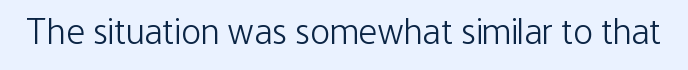
The image shows 37 px light, condensed sans-serif type, upright; set normal letter spacing, not underlined; low stroke contrast and a medium x-height.
